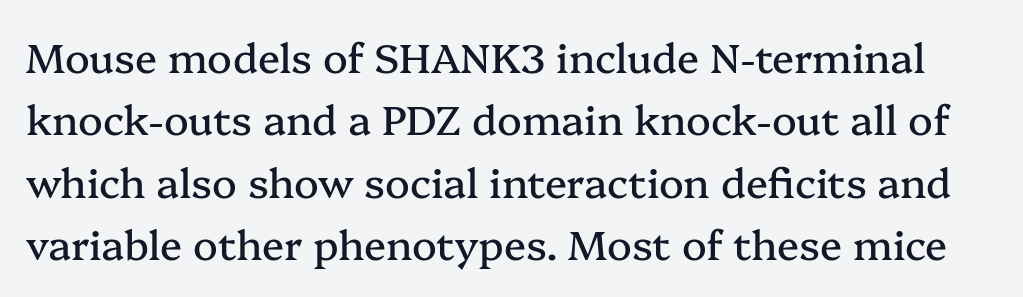
Type style note: has serifs. If you measured baseline to baseline, you'd find a middling distance. The rendering keeps characters at their native spacing. Character widths vary here, with narrow letters taking less room than wide ones. Letters rest on an invisible, unmarked baseline. This is the regular roman posture of the typeface.
